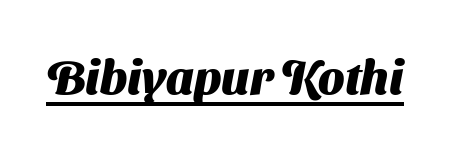
Q: Is the text bold? A: Yes.
Q: Is the typeface a serif or a sans-serif typeface? A: Sans-serif.
Q: Is the text underlined? A: Yes.
Q: Is the spacing between letters normal or unusually wide? A: Normal.
Q: Width (condensed, normal, or wide)? A: Normal.
Q: Stroke contrast? A: Medium.
Q: x-height? A: Medium.
Q: Monospaced? A: No.
